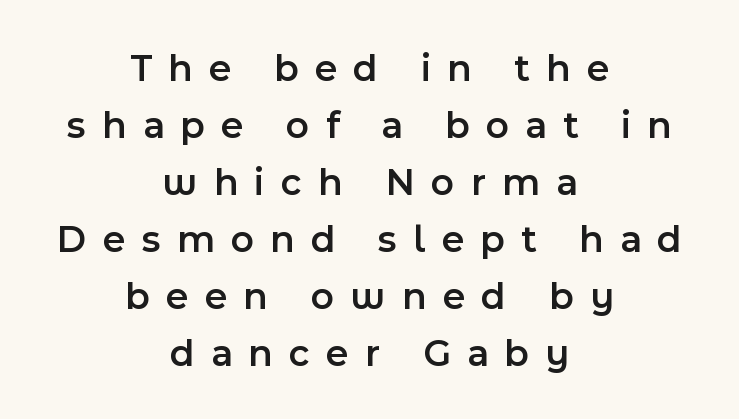
The image shows 39 px semibold sans-serif type, upright; set centered, normal line spacing (1.46x), unusually wide letter spacing (+0.42 em), not underlined; a medium x-height.
